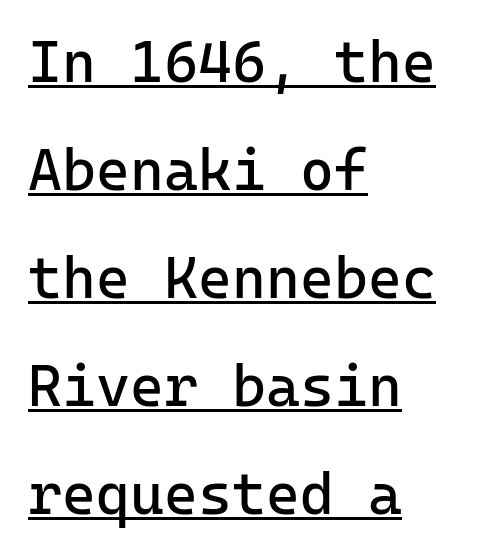
{"serif": "no", "italic": "no", "bold": "no", "weight": "regular", "width": "normal", "stroke_contrast": "low", "x_height": "medium", "monospaced": "yes", "underline": "yes", "align": "left", "line_spacing_ratio": 1.86, "letter_spacing": "normal", "letter_spacing_em": 0.0, "glyph_px": 58}
